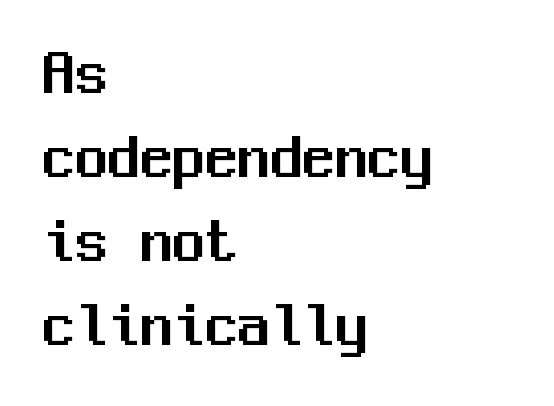
The axis of the letterforms is exactly vertical. Each letter, wide or thin by design, is forced into the same width here. Line beginnings align vertically; line endings do not. Has an underline been added? It has not.
